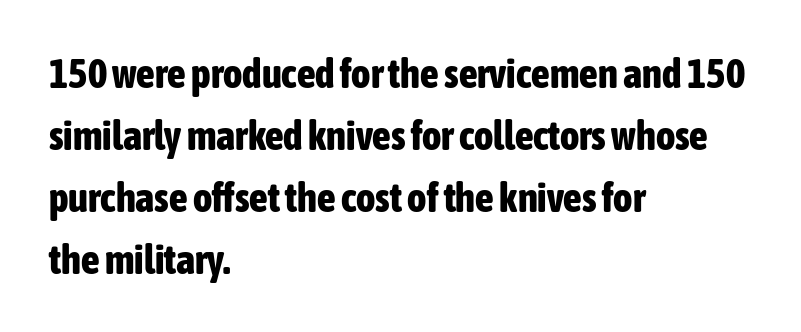
Q: Is the text bold? A: Yes.
Q: Is the text italic (slanted)? A: No, it is upright.
Q: Is the typeface a serif or a sans-serif typeface? A: Sans-serif.
Q: Is the text underlined? A: No.
Q: How is the paragraph aligned? A: Left-aligned.
Q: Is the spacing between letters normal or unusually wide? A: Normal.
Q: Is the spacing between lines tight, normal or loose? A: Normal.
Q: Width (condensed, normal, or wide)? A: Condensed.
Q: Stroke contrast? A: Low.
Q: x-height? A: Medium.
Q: Monospaced? A: No.
